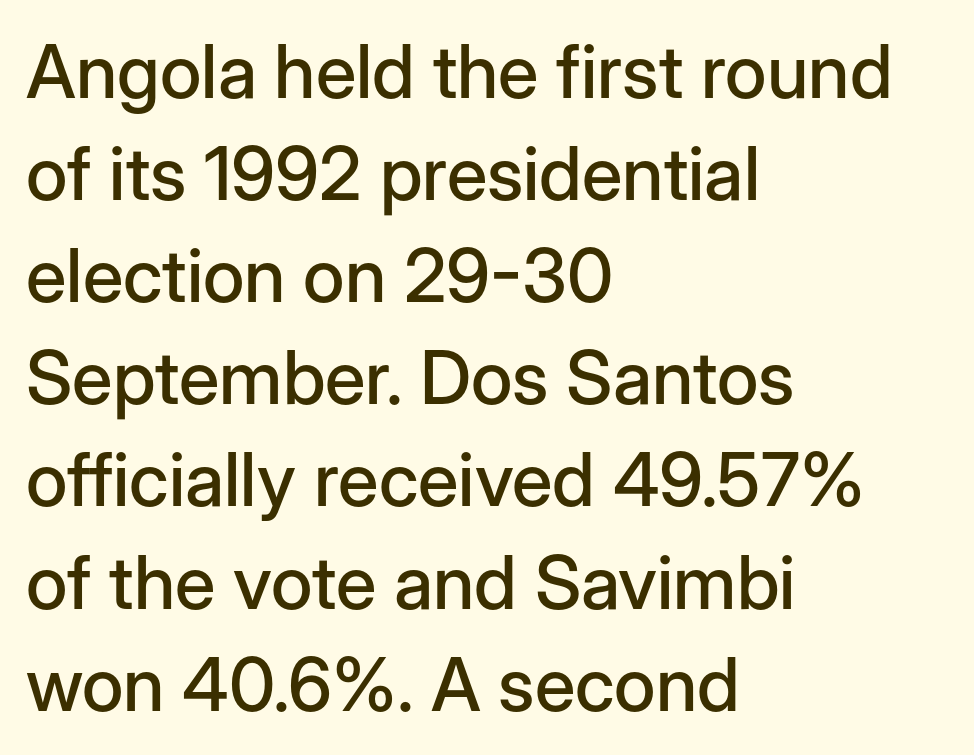
Just letters on the line, the space beneath them empty. Tracking here is standard; glyphs follow each other at the usual distance. To sum up the face: it is a sans, with no serifs. Tall strokes in this sample are plumb rather than angled. Is there much room between lines? A standard amount, neither cramped nor airy.
